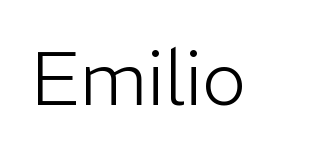
Q: Is the text bold? A: No.
Q: Is the text italic (slanted)? A: No, it is upright.
Q: Is the typeface a serif or a sans-serif typeface? A: Sans-serif.
Q: Is the text underlined? A: No.
Q: Is the spacing between letters normal or unusually wide? A: Normal.
Q: Width (condensed, normal, or wide)? A: Normal.
Q: Stroke contrast? A: Low.
Q: x-height? A: Medium.
Q: Monospaced? A: No.
